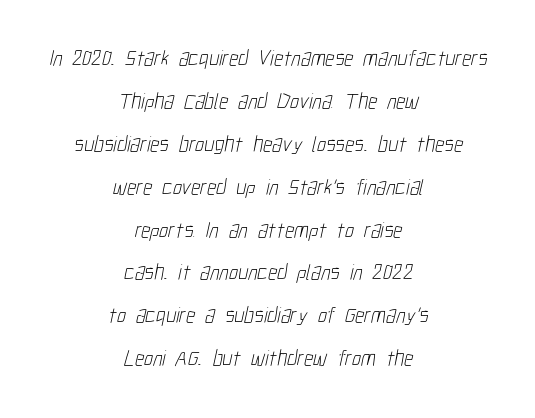
{"bold": "no", "underline": "no", "align": "center", "line_spacing": "loose", "line_spacing_ratio": 1.95, "letter_spacing": "normal", "letter_spacing_em": 0.0, "glyph_px": 22}
